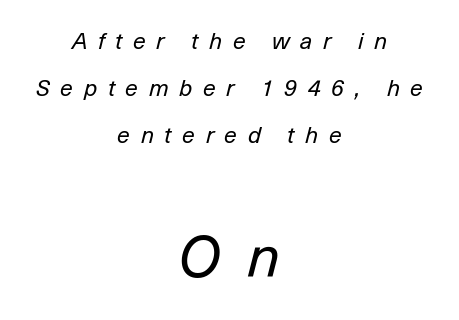
{"italic": "yes", "lean": "right", "slant_degrees": 14, "bold": "no", "weight": "regular", "width": "normal", "stroke_contrast": "low", "x_height": "medium", "monospaced": "no", "underline": "no", "align": "center", "line_spacing": "loose", "line_spacing_ratio": 2.04, "letter_spacing": "wide", "letter_spacing_em": 0.46, "larger_block": "second", "size_ratio": 2.52, "glyph_px": 58}
